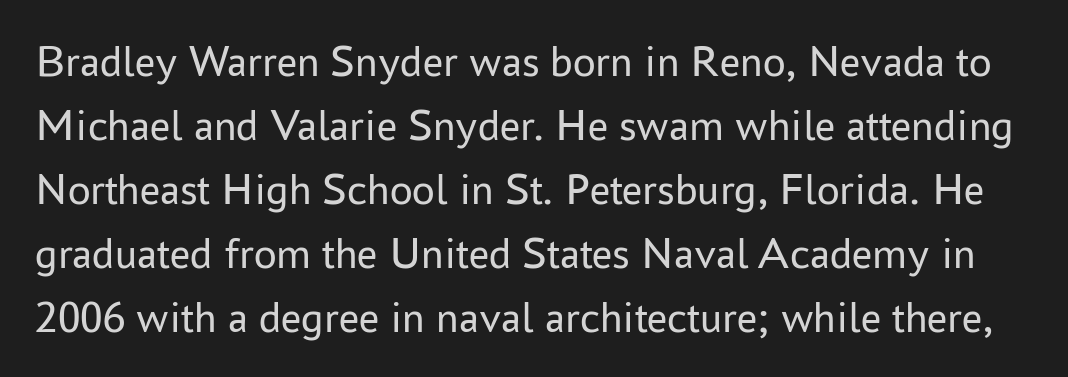
{"serif": "no", "italic": "no", "bold": "no", "weight": "regular", "width": "normal", "stroke_contrast": "low", "x_height": "medium", "monospaced": "no", "underline": "no", "line_spacing": "normal", "line_spacing_ratio": 1.42, "letter_spacing": "normal", "letter_spacing_em": 0.0, "glyph_px": 45}
